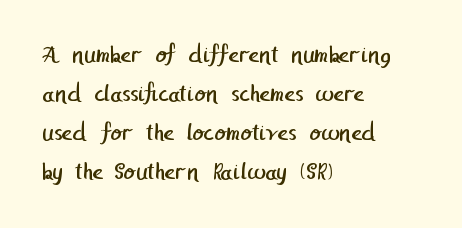
{"bold": "no", "underline": "no", "align": "left", "line_spacing": "normal", "line_spacing_ratio": 1.5, "letter_spacing": "normal", "letter_spacing_em": 0.0, "glyph_px": 26}
